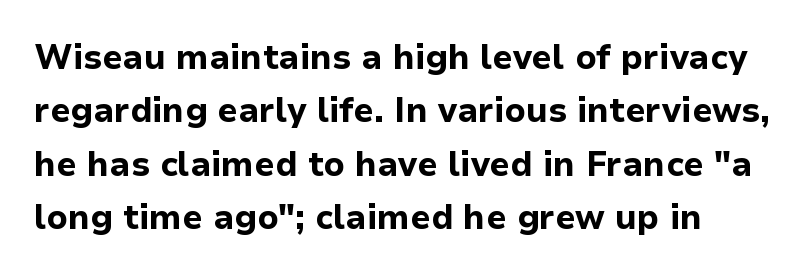
Does the type have serifs? No, each stem ends abruptly. Heavy, bold letterforms. Type without underlining. The tracking reads as untouched default to a designer's eye. These lines are rendered in a variable-pitch font.
